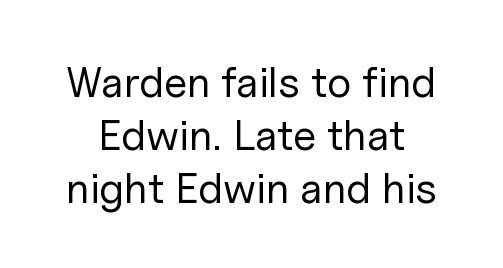
The image shows 43 px regular-weight sans-serif type, upright; set line spacing 1.23x, normal letter spacing, not underlined; low stroke contrast and a medium x-height.
